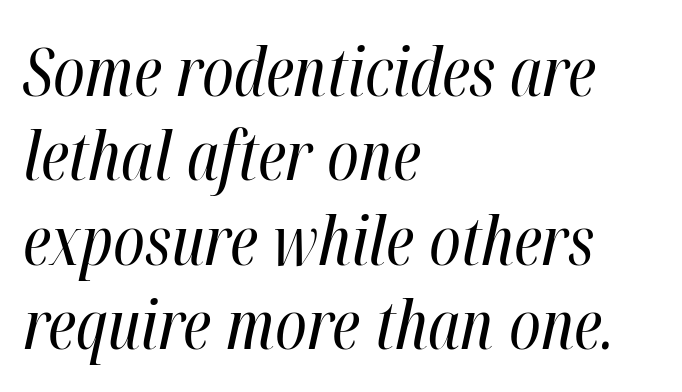
Here the glyphs are tracked normally, forming tight word shapes. The paragraph has a hard left edge and a soft right edge. Think standard paragraph weight, or any step lighter than that. A typesetter would call this proportional, since set widths differ per character. Designer's note — italics engaged.
